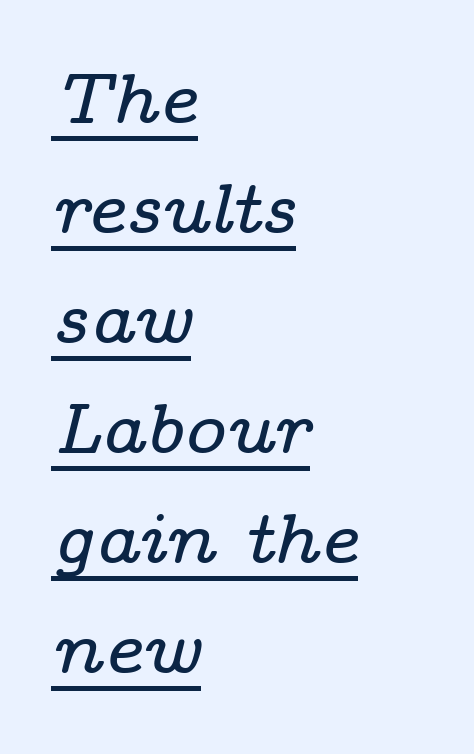
The image shows 71 px wide serif type, italic (leaning right); set left-aligned, normal line spacing (1.55x), normal letter spacing, underlined; low stroke contrast and a medium x-height.
